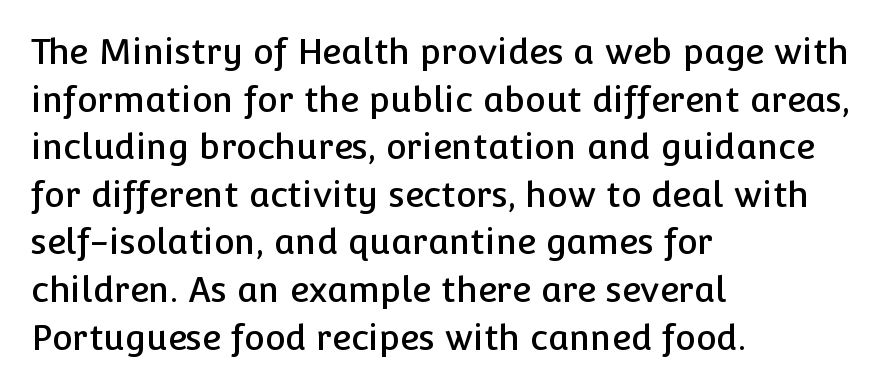
{"serif": "no", "italic": "no", "width": "normal", "stroke_contrast": "low", "x_height": "medium", "monospaced": "no", "underline": "no", "align": "left", "line_spacing": "normal", "line_spacing_ratio": 1.36, "letter_spacing": "normal", "letter_spacing_em": 0.0, "glyph_px": 35}
